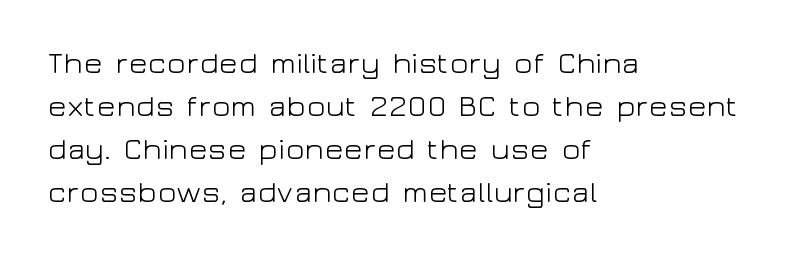
The image shows 31 px light, wide sans-serif type, upright; set left-aligned, normal line spacing (1.39x), normal letter spacing, not underlined; low stroke contrast and a medium x-height.
